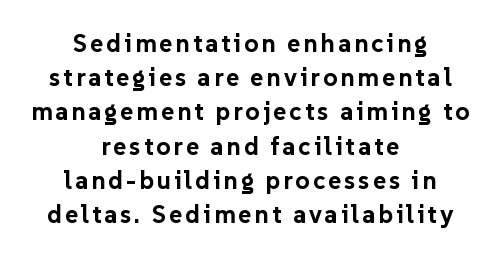
{"italic": "no", "bold": "yes", "underline": "no", "align": "center", "line_spacing": "normal", "line_spacing_ratio": 1.37, "glyph_px": 25}
